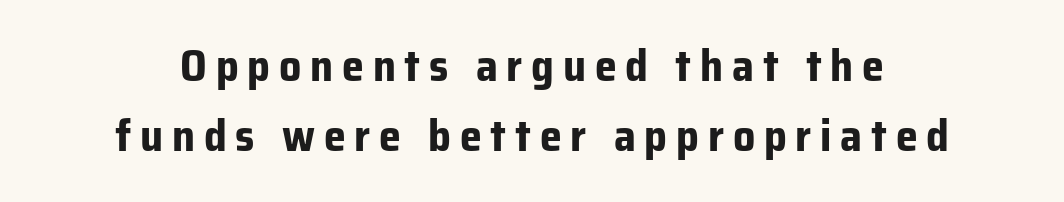
The image shows 44 px bold sans-serif type, upright; set centered, normal line spacing (1.59x), unusually wide letter spacing (+0.2 em), not underlined; low stroke contrast and a medium x-height.
